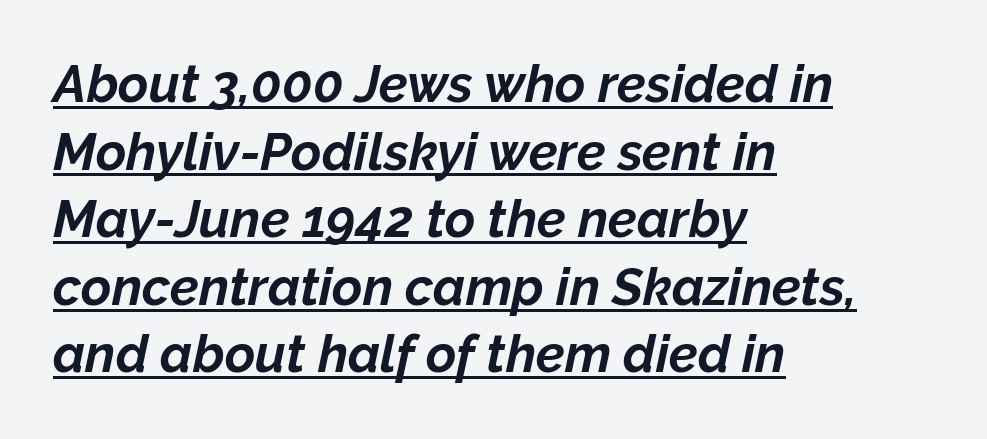
Q: Is the text bold? A: Yes.
Q: Is the text italic (slanted)? A: Yes, it leans right by about 12 degrees.
Q: Is the text underlined? A: Yes.
Q: How is the paragraph aligned? A: Left-aligned.
Q: Is the spacing between letters normal or unusually wide? A: Normal.
Q: Is the spacing between lines tight, normal or loose? A: Normal.
Q: Width (condensed, normal, or wide)? A: Normal.
Q: Stroke contrast? A: Low.
Q: x-height? A: Medium.
Q: Monospaced? A: No.
